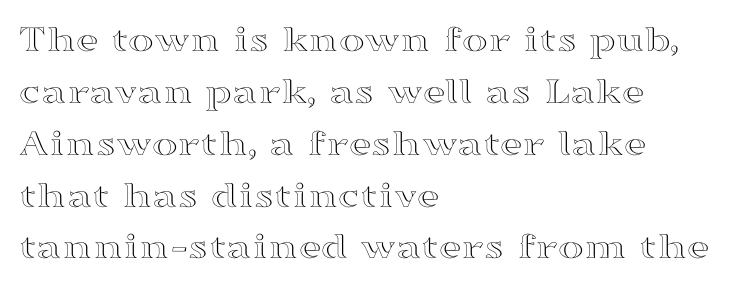
{"italic": "no", "width": "wide", "x_height": "medium", "monospaced": "no", "underline": "no", "align": "left", "line_spacing": "normal", "line_spacing_ratio": 1.33, "letter_spacing": "normal", "letter_spacing_em": 0.0, "glyph_px": 39}
